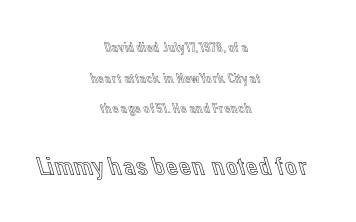
{"underline": "no", "align": "center", "line_spacing": "loose", "line_spacing_ratio": 2.18, "letter_spacing": "normal", "letter_spacing_em": 0.0, "larger_block": "second", "size_ratio": 1.93, "glyph_px": 27}
